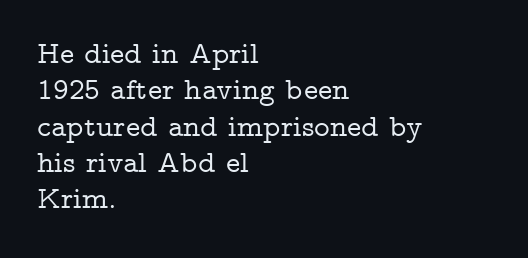
Q: Is the text italic (slanted)? A: No, it is upright.
Q: Is the typeface a serif or a sans-serif typeface? A: Serif.
Q: Is the text underlined? A: No.
Q: How is the paragraph aligned? A: Left-aligned.
Q: Is the spacing between letters normal or unusually wide? A: Normal.
Q: Width (condensed, normal, or wide)? A: Wide.
Q: Stroke contrast? A: Low.
Q: x-height? A: Medium.
Q: Monospaced? A: No.
